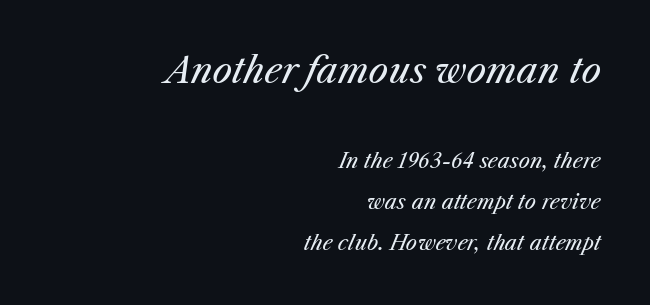
Note the varied advance widths — an 'i' is clearly narrower than an 'm'. No letter is thick-stroked: the sample isn't bold. You could fit nearly another row in the gap between these rows. Type without underlining. The axis of the letterforms is tilted away from vertical. Notice how the passage keeps a crisp vertical edge on the right only.
